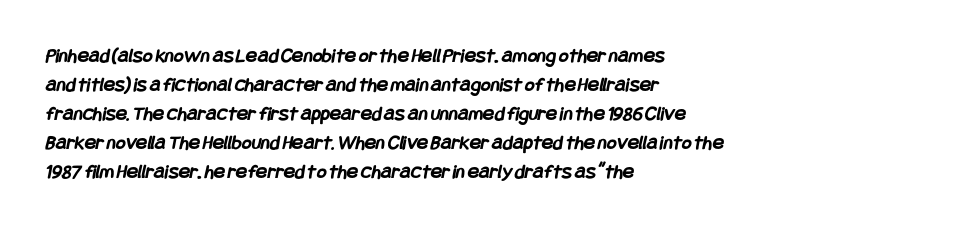
The image shows 21 px bold type; set left-aligned, normal line spacing (1.38x), normal letter spacing, not underlined.
